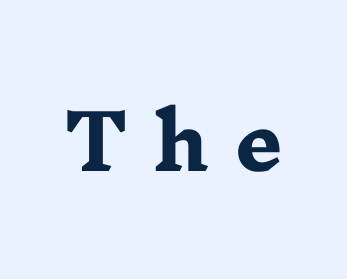
Q: Is the text bold? A: Yes.
Q: Is the text italic (slanted)? A: No, it is upright.
Q: Is the typeface a serif or a sans-serif typeface? A: Serif.
Q: Is the text underlined? A: No.
Q: Is the spacing between letters normal or unusually wide? A: Unusually wide.
Q: Width (condensed, normal, or wide)? A: Wide.
Q: Stroke contrast? A: Low.
Q: x-height? A: Medium.
Q: Monospaced? A: No.
